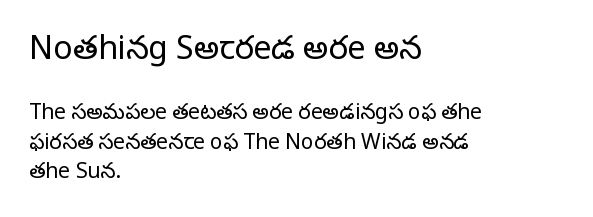
The image shows 32 px regular-weight serif type, upright; set left-aligned, normal line spacing (1.4x), normal letter spacing, not underlined; the first (top) block is 1.52x larger; low stroke contrast and a large x-height.
